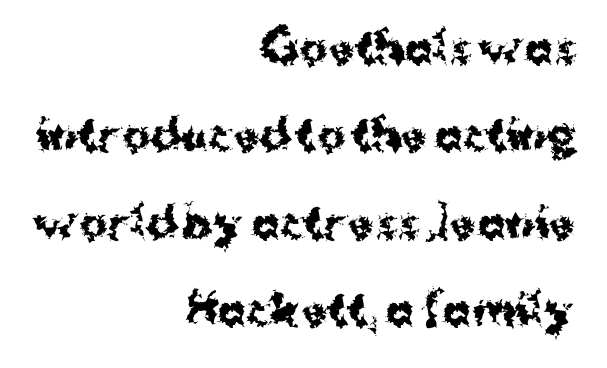
The image shows 42 px bold sans-serif type, upright; set right-aligned, loose line spacing (2.08x), normal letter spacing, not underlined; medium stroke contrast and a medium x-height.
